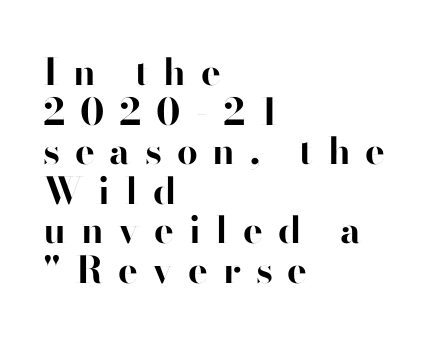
{"serif": "no", "italic": "no", "bold": "yes", "weight": "bold", "width": "normal", "stroke_contrast": "high", "x_height": "small", "monospaced": "no", "underline": "no", "align": "left", "line_spacing": "tight", "line_spacing_ratio": 1.07, "letter_spacing": "wide", "letter_spacing_em": 0.4, "glyph_px": 37}
